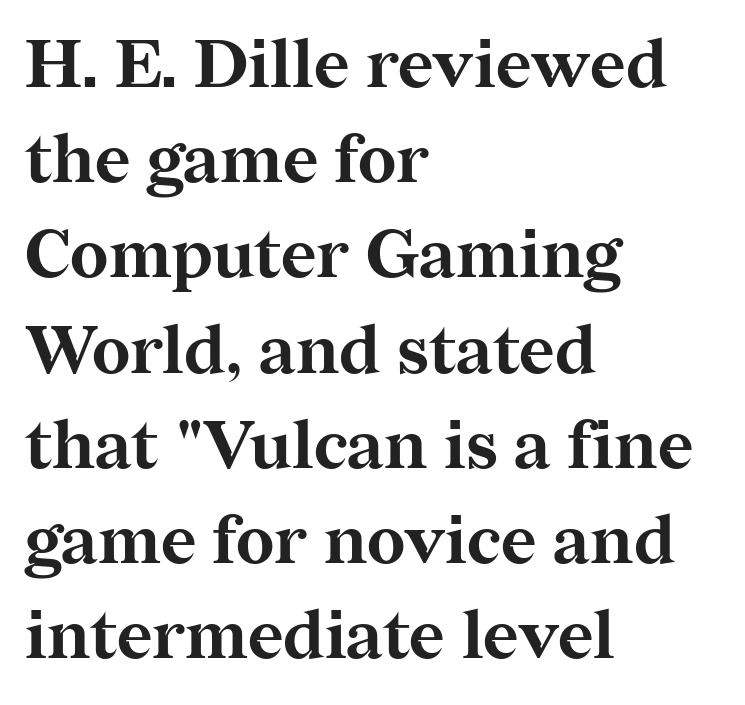
The image shows 68 px bold serif type, upright; set left-aligned, normal line spacing (1.4x), normal letter spacing, not underlined; medium stroke contrast and a medium x-height.
